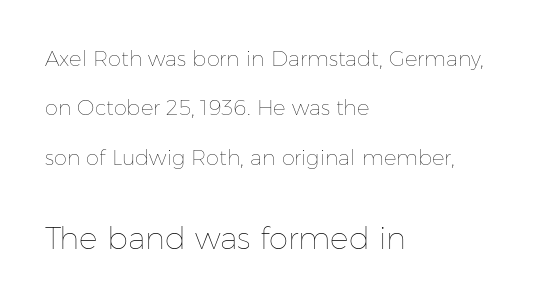
Summary of weight: not heavy and not bold. In terms of posture, this sample is upright. Of the two passages, the one underneath uses the larger point size. Proportional: the letters do not fall into vertical columns.
